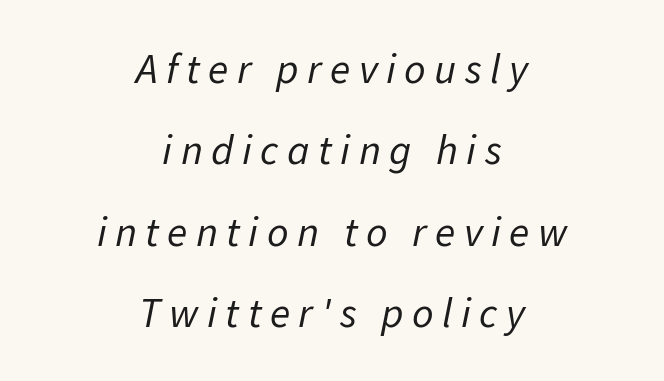
The image shows 42 px regular-weight type, italic (leaning right); set centered, loose line spacing (1.94x), unusually wide letter spacing (+0.2 em), not underlined; low stroke contrast and a medium x-height.
